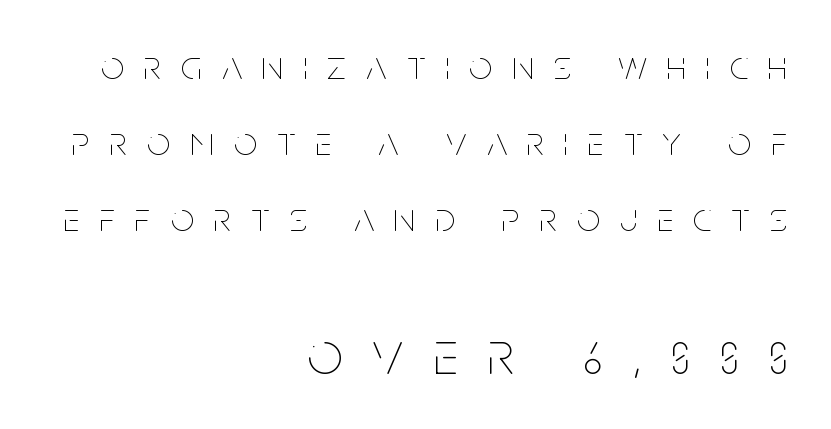
Q: Is the text bold? A: No.
Q: Is the text italic (slanted)? A: No, it is upright.
Q: Is the text underlined? A: No.
Q: How is the paragraph aligned? A: Right-aligned.
Q: Is the spacing between letters normal or unusually wide? A: Unusually wide.
Q: Which block of text is set in a larger size, the first (top) or the second (bottom)? A: The second (bottom) one.
Q: Width (condensed, normal, or wide)? A: Condensed.
Q: Stroke contrast? A: Low.
Q: x-height? A: Large.
Q: Monospaced? A: No.
